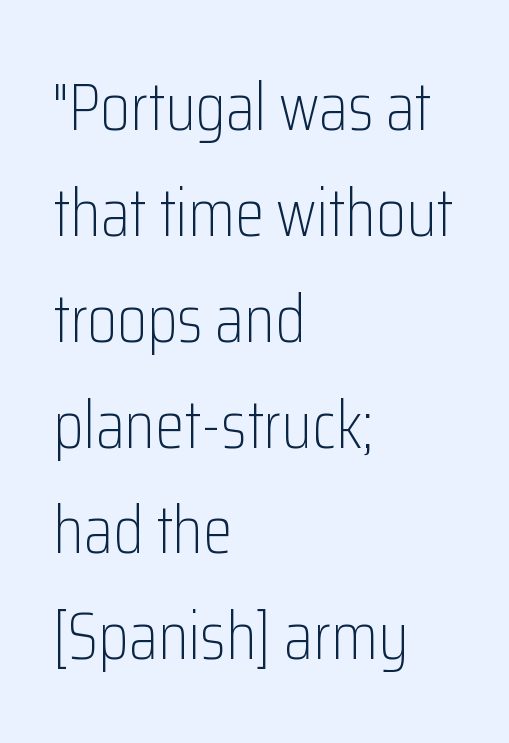
Q: Is the text bold? A: No.
Q: Is the text italic (slanted)? A: No, it is upright.
Q: Is the typeface a serif or a sans-serif typeface? A: Sans-serif.
Q: Is the text underlined? A: No.
Q: How is the paragraph aligned? A: Left-aligned.
Q: Is the spacing between letters normal or unusually wide? A: Normal.
Q: Is the spacing between lines tight, normal or loose? A: Normal.
Q: Width (condensed, normal, or wide)? A: Condensed.
Q: Stroke contrast? A: Low.
Q: x-height? A: Medium.
Q: Monospaced? A: No.
